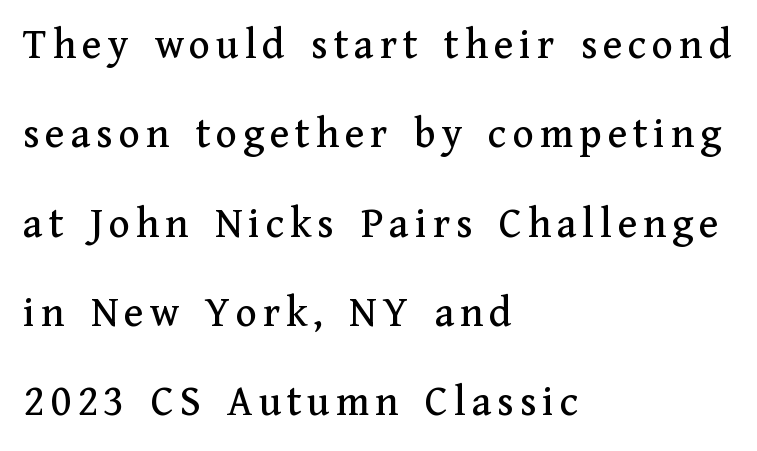
Q: Is the text italic (slanted)? A: No, it is upright.
Q: Is the typeface a serif or a sans-serif typeface? A: Serif.
Q: Is the text underlined? A: No.
Q: How is the paragraph aligned? A: Left-aligned.
Q: Is the spacing between lines tight, normal or loose? A: Loose.
Q: Width (condensed, normal, or wide)? A: Normal.
Q: Stroke contrast? A: Medium.
Q: x-height? A: Medium.
Q: Monospaced? A: No.
